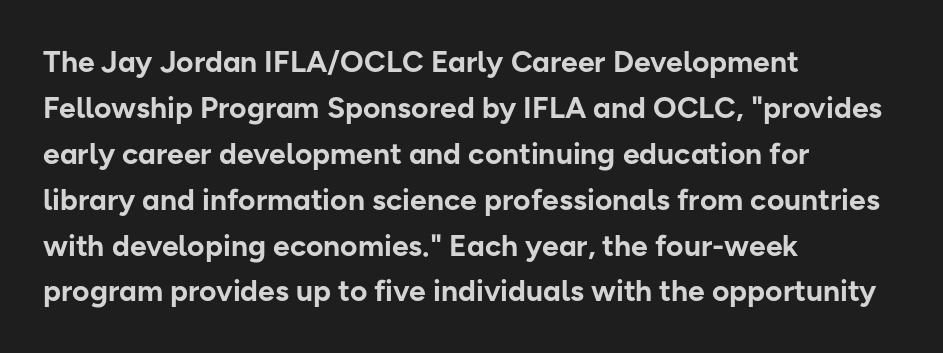
The rag falls on the right side of this text block. Italic: no, the glyphs are upright roman. This sample has the flowing, uneven cadence of proportional lettering. No feet cap the strokes, marking this as sans-serif type.
